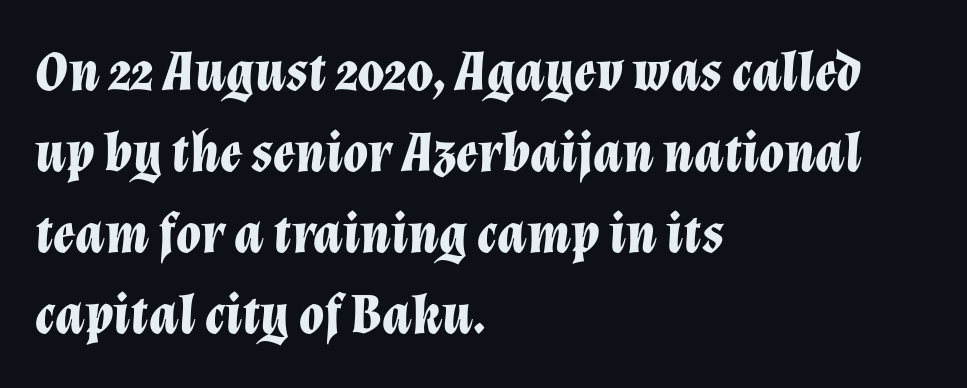
{"italic": "yes", "lean": "right", "slant_degrees": 12, "bold": "yes", "weight": "bold", "width": "normal", "stroke_contrast": "low", "x_height": "medium", "monospaced": "no", "underline": "no", "align": "left", "line_spacing": "normal", "line_spacing_ratio": 1.42, "letter_spacing": "normal", "letter_spacing_em": 0.0, "glyph_px": 57}
